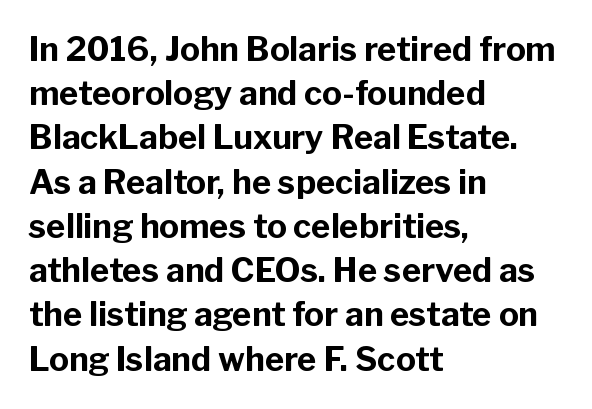
The image shows 33 px bold sans-serif type, upright; set left-aligned, normal line spacing (1.34x), normal letter spacing, not underlined; low stroke contrast and a medium x-height.
